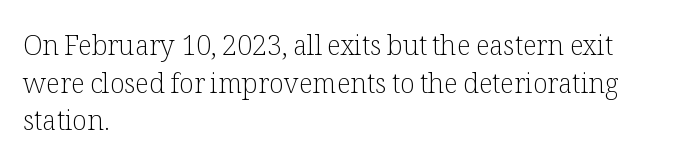
The image shows 27 px text type, upright; set left-aligned, normal line spacing (1.39x), normal letter spacing, not underlined.
